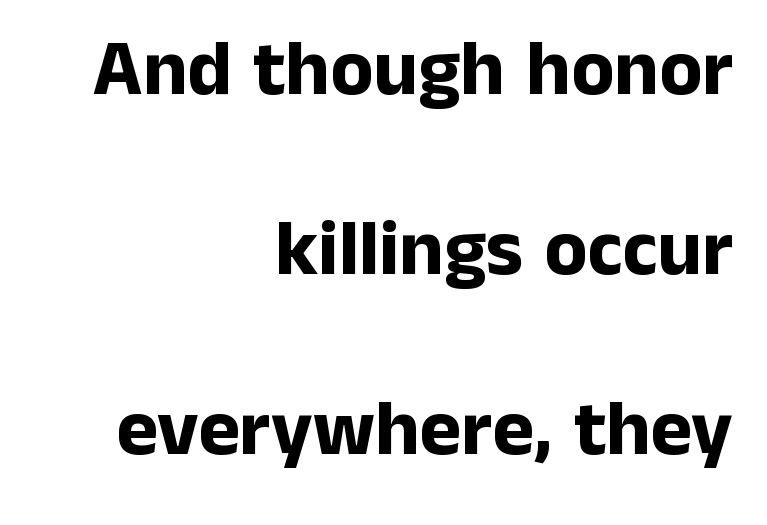
{"serif": "no", "italic": "no", "bold": "yes", "weight": "bold", "width": "normal", "stroke_contrast": "low", "x_height": "medium", "monospaced": "no", "underline": "no", "align": "right", "line_spacing": "loose", "line_spacing_ratio": 2.28, "letter_spacing": "normal", "letter_spacing_em": 0.0, "glyph_px": 79}
